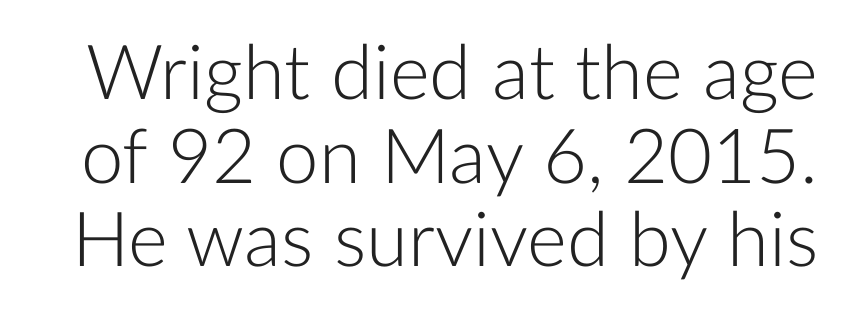
Q: Is the text bold? A: No.
Q: Is the text italic (slanted)? A: No, it is upright.
Q: Is the typeface a serif or a sans-serif typeface? A: Sans-serif.
Q: Is the text underlined? A: No.
Q: Is the spacing between letters normal or unusually wide? A: Normal.
Q: Is the spacing between lines tight, normal or loose? A: Tight.
Q: Width (condensed, normal, or wide)? A: Normal.
Q: Stroke contrast? A: Low.
Q: x-height? A: Medium.
Q: Monospaced? A: No.
